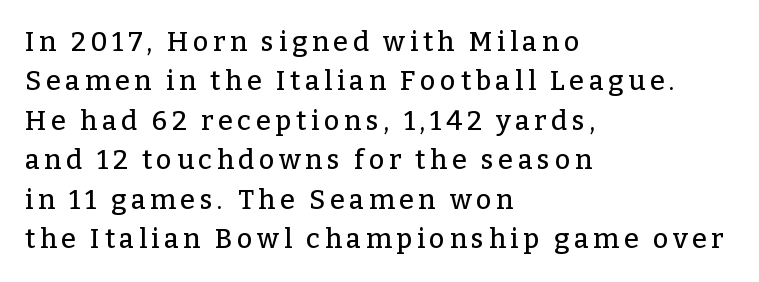
{"italic": "no", "underline": "no", "align": "left", "line_spacing": "normal", "line_spacing_ratio": 1.46, "glyph_px": 27}
